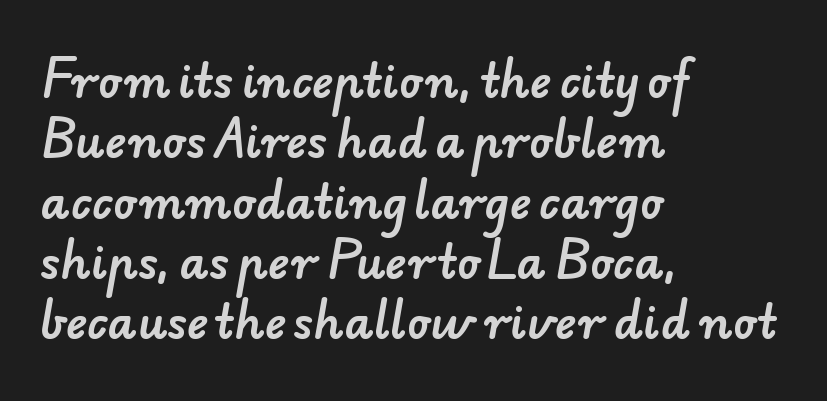
The image shows 45 px sans-serif type; set left-aligned, normal line spacing (1.34x), normal letter spacing, not underlined; low stroke contrast and a small x-height.
